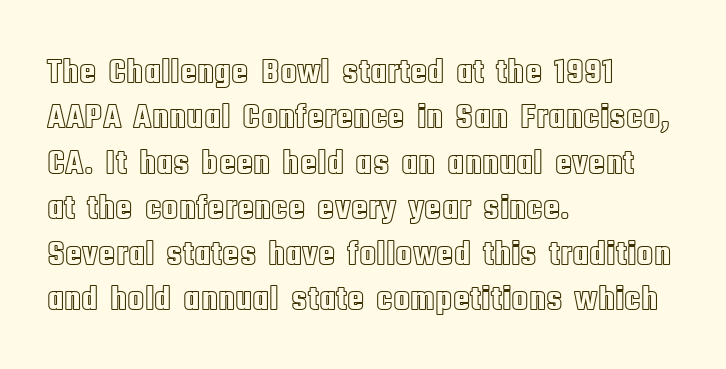
Q: Is the text italic (slanted)? A: No, it is upright.
Q: Is the text underlined? A: No.
Q: How is the paragraph aligned? A: Left-aligned.
Q: Is the spacing between letters normal or unusually wide? A: Normal.
Q: Is the spacing between lines tight, normal or loose? A: Normal.
Q: Width (condensed, normal, or wide)? A: Condensed.
Q: x-height? A: Large.
Q: Monospaced? A: No.
